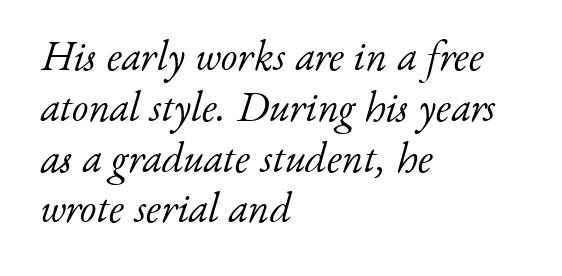
The image shows 42 px light serif type, italic (leaning right); set left-aligned, line spacing 1.21x, normal letter spacing, not underlined; low stroke contrast and a small x-height.
